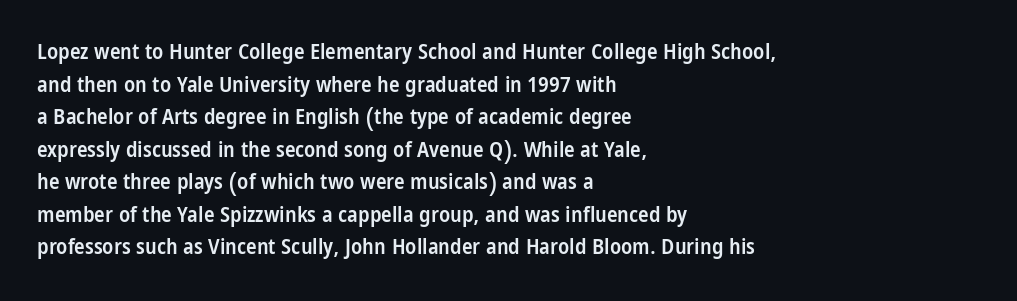
The image shows 22 px text type, upright; set left-aligned, normal line spacing (1.48x), normal letter spacing, not underlined.
